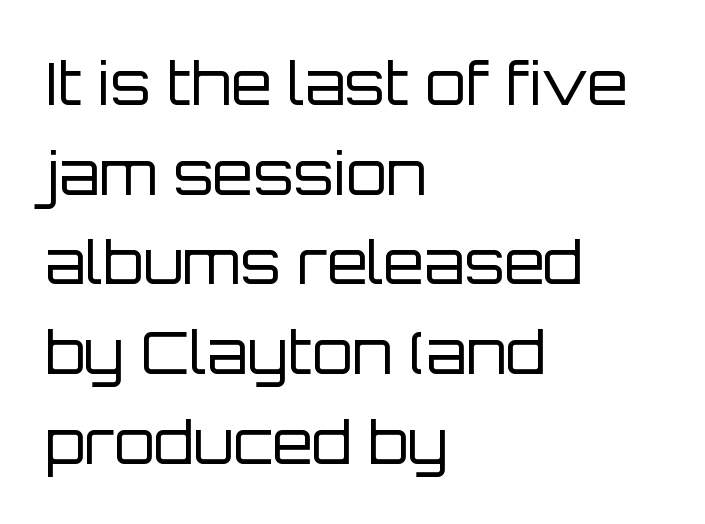
The image shows 59 px regular-weight sans-serif type, upright; set left-aligned, normal line spacing (1.52x), normal letter spacing, not underlined; low stroke contrast and a large x-height.
